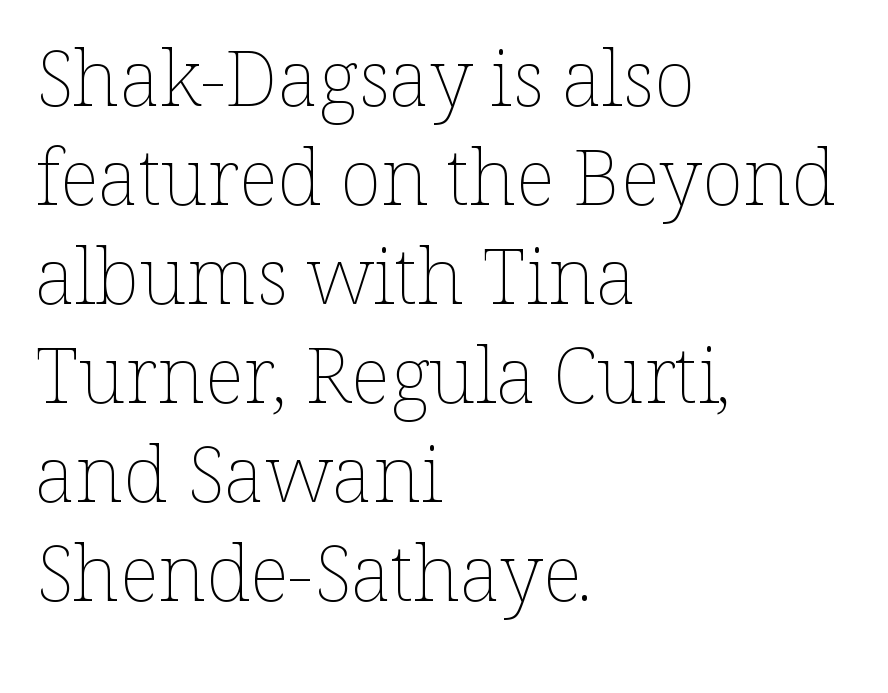
Compared with typical body copy, the letter spacing here is the same. One glance says typical: line gaps are just what's usual. These glyphs show unthickened strokes, regular width or finer. This rendering features lettering with no underline. The rendering anchors every line to the left-hand side. The axis of the letterforms is exactly vertical.
